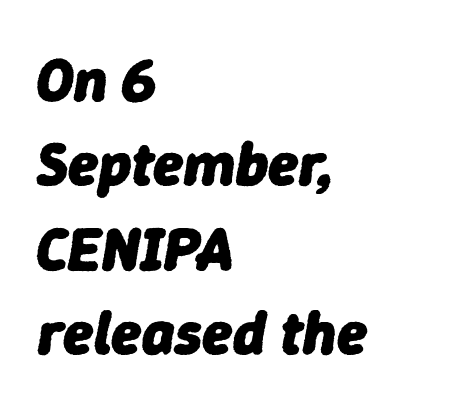
The image shows 62 px heavy type, italic (leaning right); set left-aligned, normal line spacing (1.36x), normal letter spacing, not underlined; low stroke contrast and a medium x-height.
